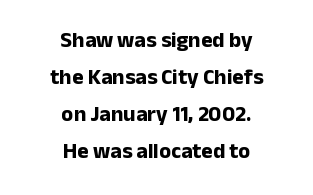
The image shows 22 px bold type, upright; set centered, normal line spacing (1.68x), normal letter spacing, not underlined.
